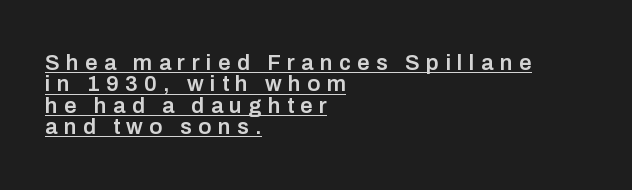
{"italic": "no", "bold": "semi", "underline": "yes", "align": "left", "line_spacing": "tight", "line_spacing_ratio": 0.97, "letter_spacing": "wide", "letter_spacing_em": 0.29, "glyph_px": 22}
